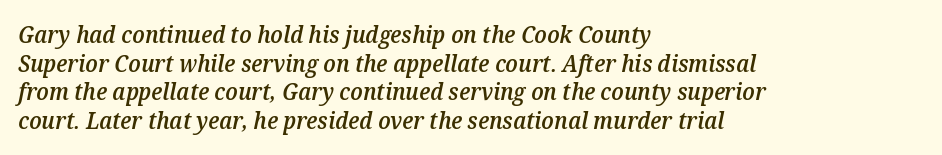
Q: Is the text bold? A: Semi-bold.
Q: Is the text italic (slanted)? A: Yes, it leans right by about 12 degrees.
Q: Is the text underlined? A: No.
Q: How is the paragraph aligned? A: Left-aligned.
Q: Is the spacing between letters normal or unusually wide? A: Normal.
Q: Is the spacing between lines tight, normal or loose? A: Normal.
